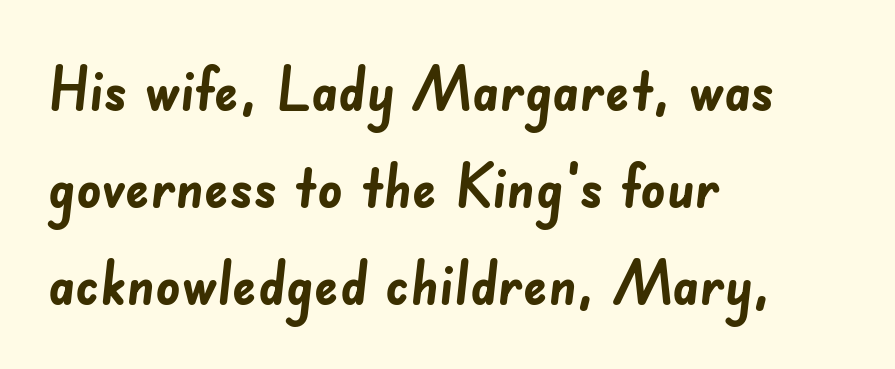
The letterforms sit shoulder to shoulder at normal distance. These words are printed bold, with thick strokes throughout. To sum up the face: it is a sans, with no serifs. The specimen omits any rule beneath the text block's lines. These lines stack with their left ends in a neat column. Summary of vertical rhythm: regular, with standard interline spacing.
